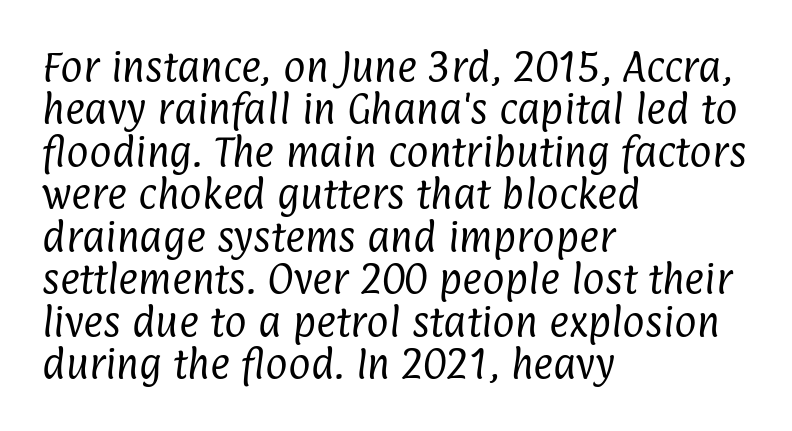
The image shows 34 px regular-weight, condensed sans-serif type; set left-aligned, normal line spacing (1.25x), normal letter spacing, not underlined; low stroke contrast and a medium x-height.
